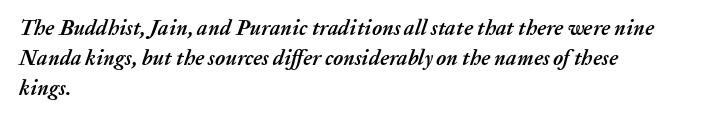
{"italic": "yes", "lean": "right", "slant_degrees": 20, "bold": "yes", "underline": "no", "align": "left", "line_spacing": "normal", "line_spacing_ratio": 1.42, "letter_spacing": "normal", "letter_spacing_em": 0.0, "glyph_px": 21}
